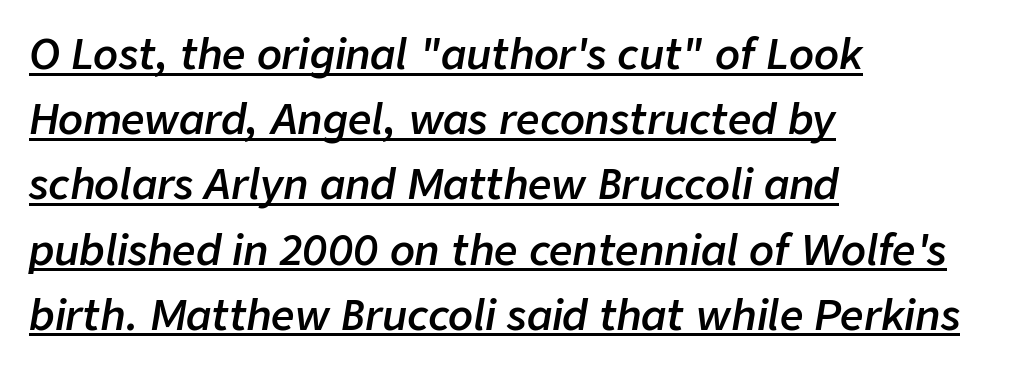
The image shows 41 px semibold type, italic (leaning right); set left-aligned, normal line spacing (1.59x), normal letter spacing, underlined; low stroke contrast and a medium x-height.
